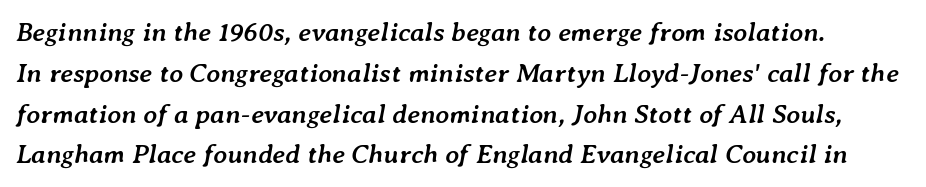
Q: Is the text bold? A: Yes.
Q: Is the text italic (slanted)? A: Yes, it leans right by about 7 degrees.
Q: Is the text underlined? A: No.
Q: Is the spacing between letters normal or unusually wide? A: Normal.
Q: Is the spacing between lines tight, normal or loose? A: Normal.
